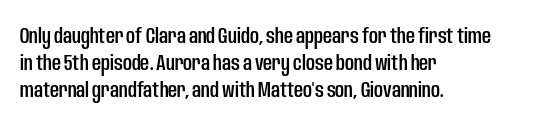
Q: Is the text italic (slanted)? A: No, it is upright.
Q: Is the text underlined? A: No.
Q: How is the paragraph aligned? A: Left-aligned.
Q: Is the spacing between letters normal or unusually wide? A: Normal.
